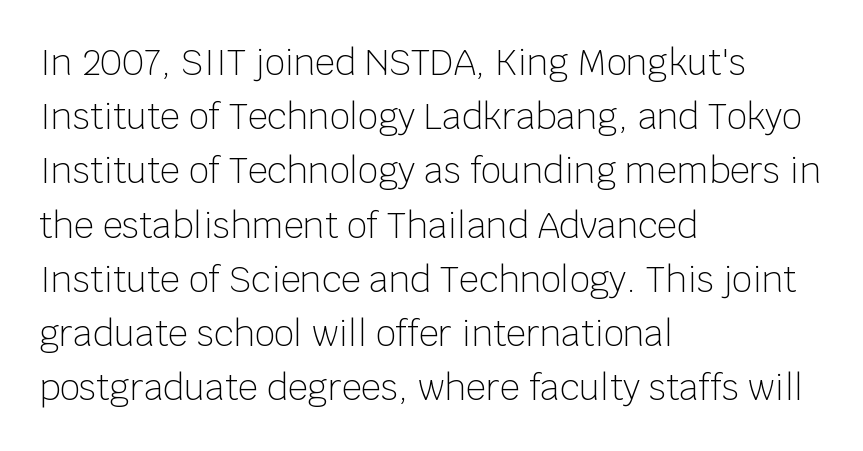
{"serif": "no", "italic": "no", "bold": "no", "weight": "light", "width": "normal", "stroke_contrast": "low", "x_height": "large", "monospaced": "no", "underline": "no", "align": "left", "line_spacing": "normal", "line_spacing_ratio": 1.55, "letter_spacing": "normal", "letter_spacing_em": 0.0, "glyph_px": 35}
